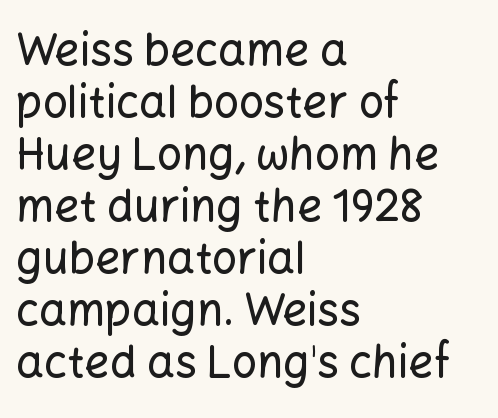
{"serif": "no", "italic": "no", "width": "normal", "stroke_contrast": "low", "x_height": "medium", "monospaced": "no", "underline": "no", "align": "left", "line_spacing_ratio": 1.18, "letter_spacing": "normal", "letter_spacing_em": 0.0, "glyph_px": 44}
